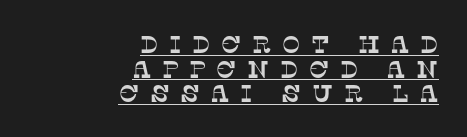
Casual observation: everything's shoved over to the right. What's the leading like? Squeezed, with rows nearly overlapping. Between one letter and the next there's a generous, obvious gap. The words here are underlined.
